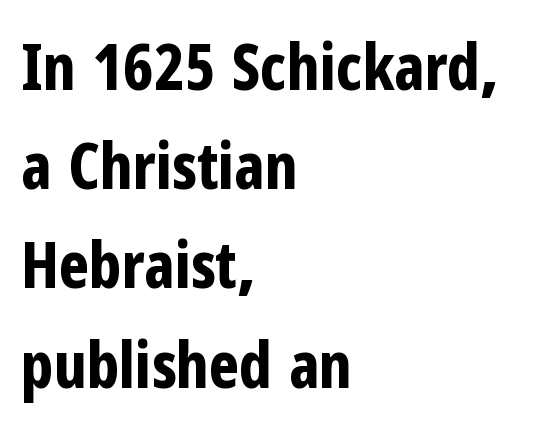
Font category for this specimen: sans-serif. The rag falls on the right side of this text block. Is there any slant? The stems are plumb. Is there much room between lines? A standard amount, neither cramped nor airy.
